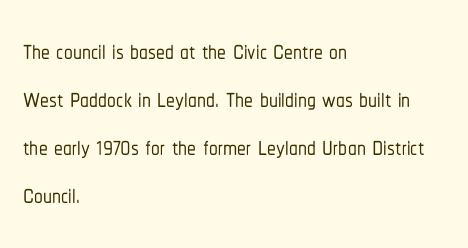
The image shows 35 px condensed sans-serif type, upright; set left-aligned, normal line spacing (1.37x), normal letter spacing, not underlined; low stroke contrast and a medium x-height.
